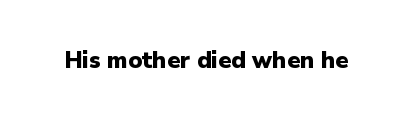
The image shows 23 px bold type, upright; set normal letter spacing, not underlined.
